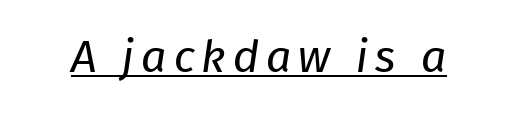
Stroke mass is kept to a normal reading level or below. Note: no serifs on the glyphs. The passage shown is underscored from start to finish. Note the varied advance widths — an 'i' is clearly narrower than an 'm'.
